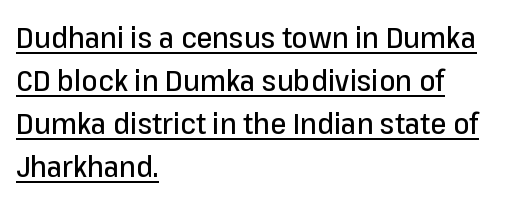
{"serif": "no", "italic": "no", "width": "normal", "stroke_contrast": "low", "x_height": "medium", "monospaced": "no", "underline": "yes", "align": "left", "line_spacing": "normal", "line_spacing_ratio": 1.48, "letter_spacing": "normal", "letter_spacing_em": 0.0, "glyph_px": 29}
